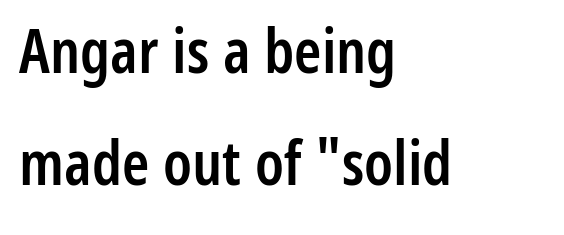
The image shows 62 px semibold, condensed sans-serif type, upright; set left-aligned, line spacing 1.81x, normal letter spacing, not underlined; low stroke contrast and a medium x-height.
